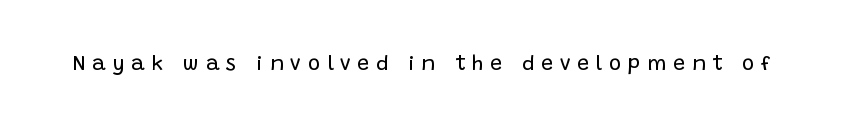
Q: Is the text bold? A: No.
Q: Is the text italic (slanted)? A: No, it is upright.
Q: Is the text underlined? A: No.
Q: Is the spacing between letters normal or unusually wide? A: Unusually wide.
